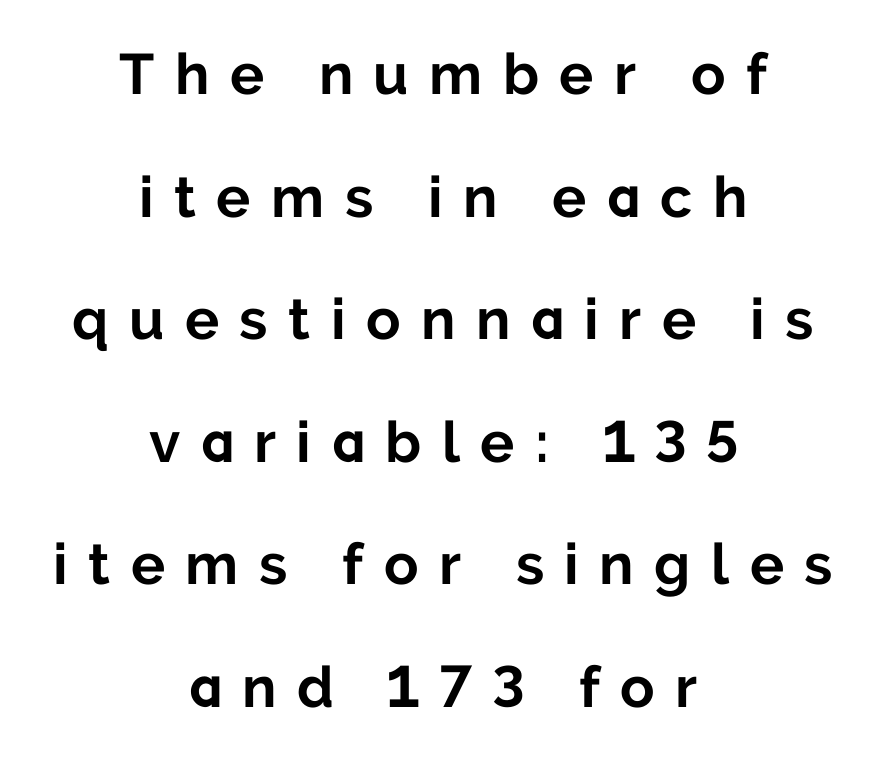
This sample uses expanded letter spacing, leaving extra air between glyphs. The face used here is proportionally spaced, like ordinary book or web type. The typesetter chose a symmetrical, centered arrangement here. Weight: bold. How would I describe the line gaps? Wide and relaxed. This is the regular roman posture of the typeface.
